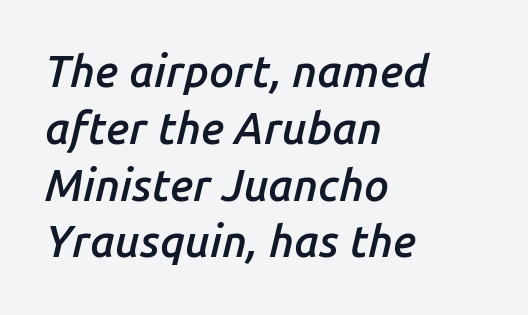
Evenly set lines give the paragraph a standard silhouette. Nobody touched the tracking dial on this one. Words float on clear page, feet unadorned. Do the characters align in a grid? No, the font is proportional.
